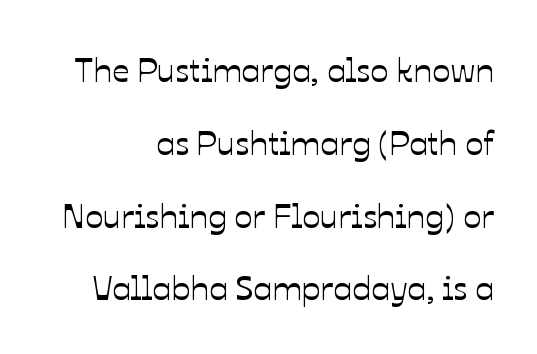
{"italic": "no", "width": "normal", "stroke_contrast": "low", "x_height": "medium", "monospaced": "no", "underline": "no", "line_spacing": "loose", "line_spacing_ratio": 2.14, "letter_spacing": "normal", "letter_spacing_em": 0.0, "glyph_px": 34}
